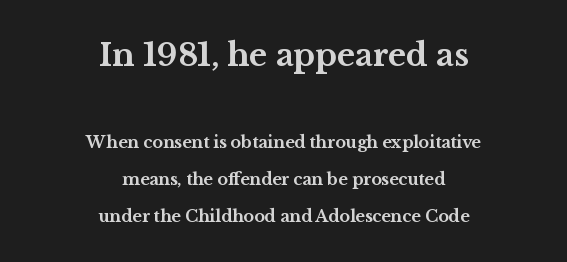
{"serif": "yes", "italic": "no", "bold": "yes", "weight": "bold", "width": "wide", "stroke_contrast": "medium", "x_height": "medium", "monospaced": "no", "underline": "no", "align": "center", "line_spacing": "loose", "line_spacing_ratio": 2.32, "letter_spacing": "normal", "letter_spacing_em": 0.0, "larger_block": "first", "size_ratio": 1.94, "glyph_px": 31}
